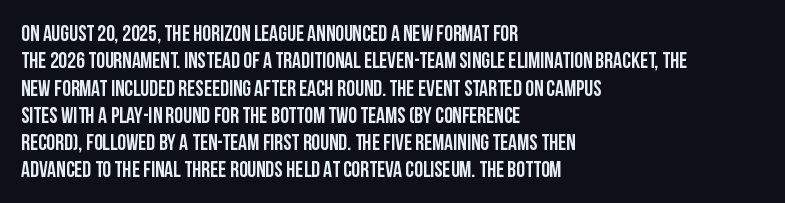
The lines are quadded left. Bare-footed words on every line. Notice how the stems are strictly vertical — no italics here. The gaps between neighbouring characters are ordinary and unremarkable.
